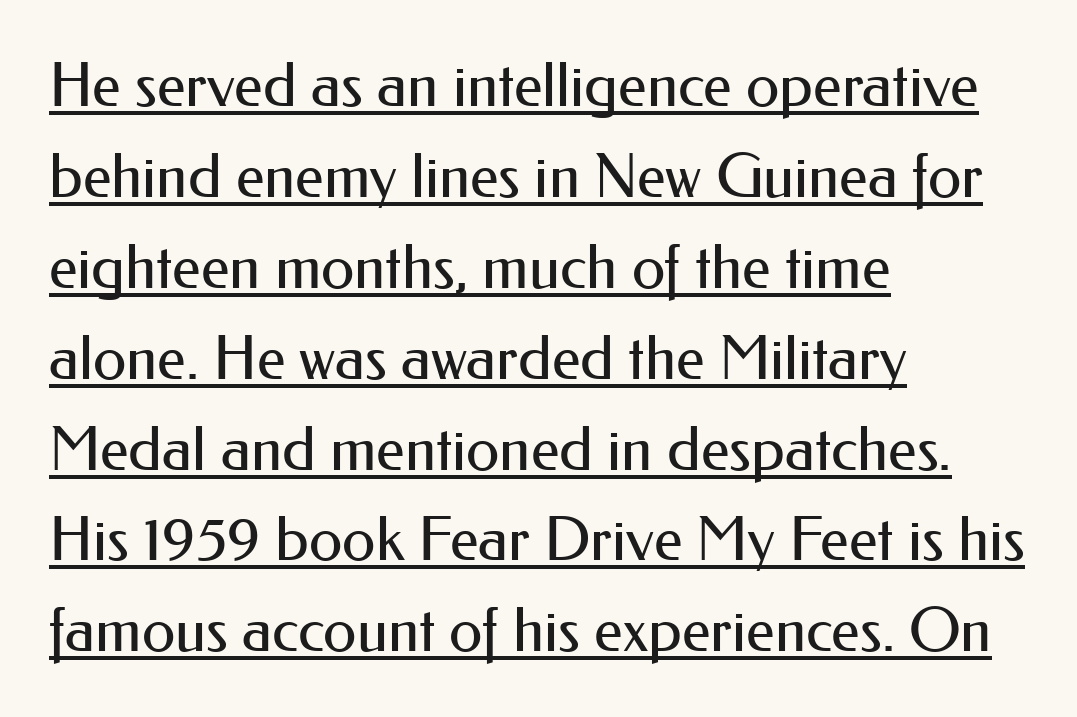
Q: Is the text bold? A: No.
Q: Is the text italic (slanted)? A: No, it is upright.
Q: Is the typeface a serif or a sans-serif typeface? A: Sans-serif.
Q: Is the text underlined? A: Yes.
Q: How is the paragraph aligned? A: Left-aligned.
Q: Is the spacing between letters normal or unusually wide? A: Normal.
Q: Is the spacing between lines tight, normal or loose? A: Normal.
Q: Width (condensed, normal, or wide)? A: Normal.
Q: Stroke contrast? A: Medium.
Q: x-height? A: Small.
Q: Monospaced? A: No.
